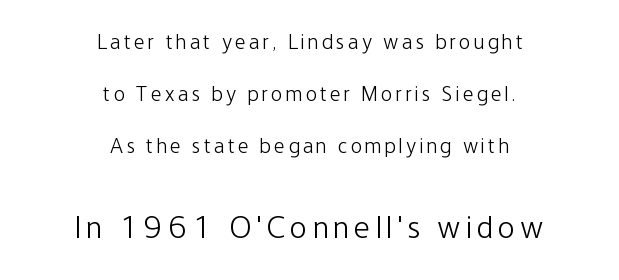
A typesetter would mark this as roman, not italic. The later block is typeset at a bigger size than the earlier block. The area under the type is left untouched. Horizontal bands of white between lines are thick stripes. Is the stroke heavy? The answer is a plain regular-or-lighter. This sample has the flowing, uneven cadence of proportional lettering.
